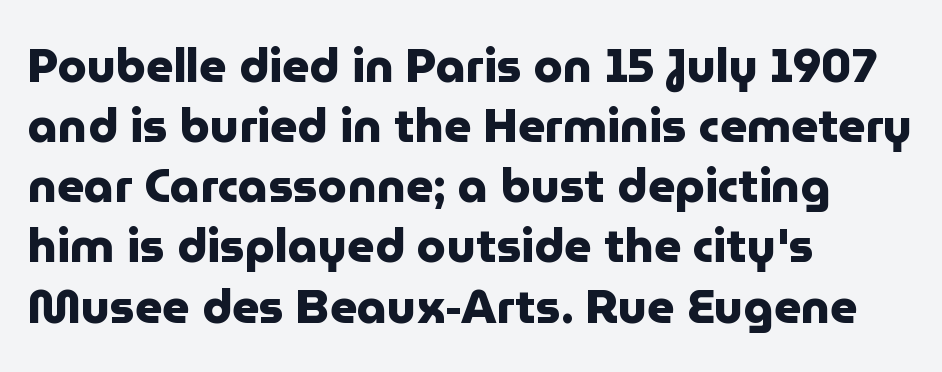
{"serif": "no", "italic": "no", "bold": "yes", "weight": "heavy", "width": "normal", "stroke_contrast": "low", "x_height": "medium", "monospaced": "no", "underline": "no", "align": "left", "line_spacing": "normal", "line_spacing_ratio": 1.28, "letter_spacing": "normal", "letter_spacing_em": 0.0, "glyph_px": 47}
